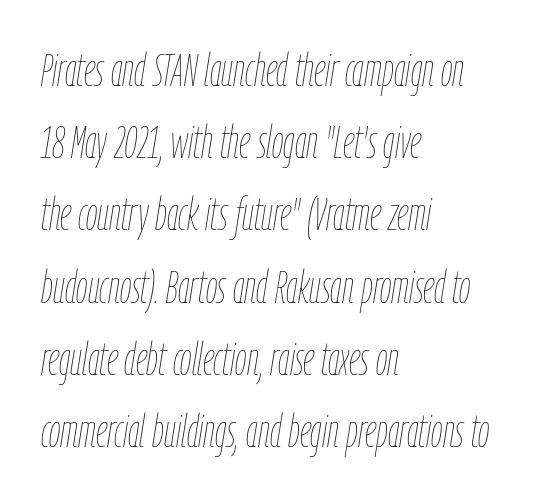
Note the varied advance widths — an 'i' is clearly narrower than an 'm'. The letters look calm and open, with moderate or lighter stems. Plain, unruled lines of type. Short note: letters normally spaced. Line spacing here is normal.
